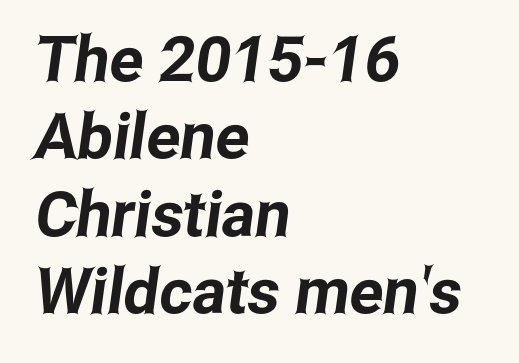
The image shows 63 px condensed sans-serif type; set left-aligned, line spacing 1.23x, normal letter spacing, not underlined; low stroke contrast and a medium x-height.
